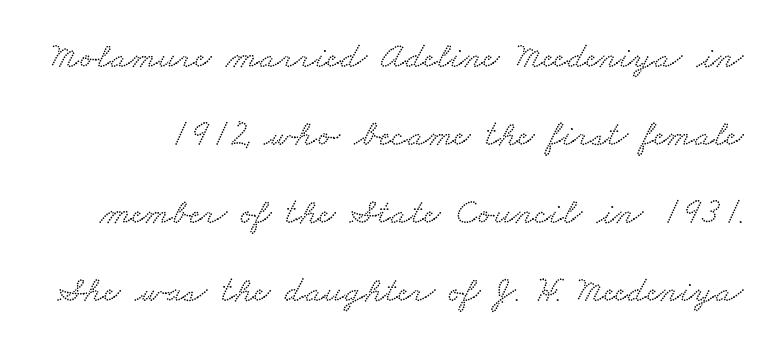
The image shows 37 px wide serif type; set loose line spacing (2.11x), normal letter spacing, not underlined; low stroke contrast and a small x-height.
